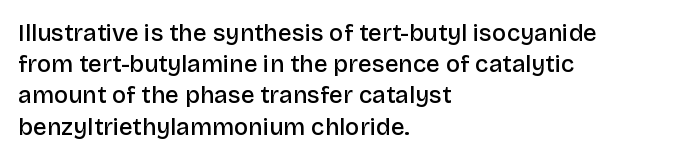
The image shows 24 px text type, upright; set left-aligned, normal line spacing (1.3x), normal letter spacing, not underlined.
